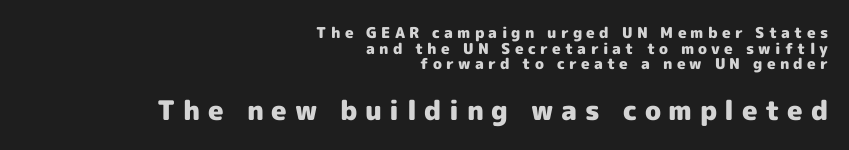
Typographic density is high because the face is bold. Lines of text with bare space underneath. Type size steps up from the first block to the second. Tracking here is generous; glyphs stand well apart from one another.
